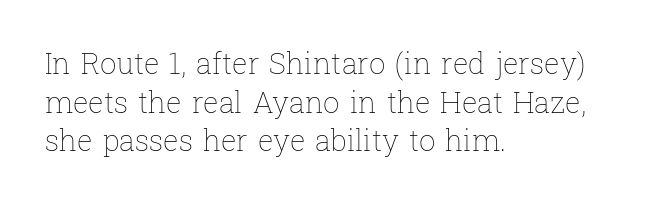
Q: Is the text bold? A: No.
Q: Is the text italic (slanted)? A: No, it is upright.
Q: Is the text underlined? A: No.
Q: How is the paragraph aligned? A: Left-aligned.
Q: Is the spacing between letters normal or unusually wide? A: Normal.
Q: Is the spacing between lines tight, normal or loose? A: Normal.
Q: Width (condensed, normal, or wide)? A: Normal.
Q: Stroke contrast? A: Low.
Q: x-height? A: Medium.
Q: Monospaced? A: No.
